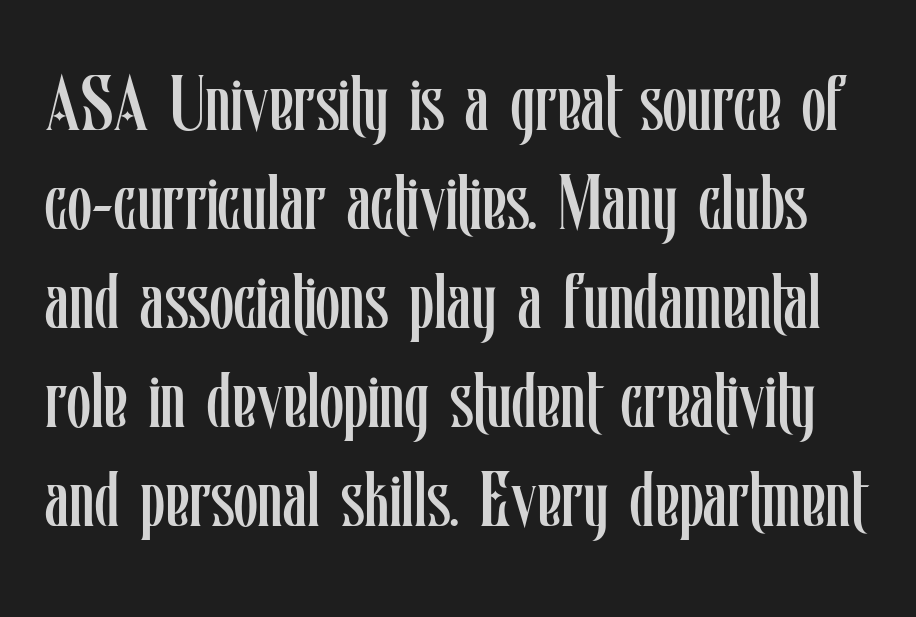
Q: Is the text bold? A: No.
Q: Is the text italic (slanted)? A: No, it is upright.
Q: Is the text underlined? A: No.
Q: Is the spacing between letters normal or unusually wide? A: Normal.
Q: Is the spacing between lines tight, normal or loose? A: Normal.
Q: Width (condensed, normal, or wide)? A: Condensed.
Q: Stroke contrast? A: Low.
Q: x-height? A: Medium.
Q: Monospaced? A: No.
